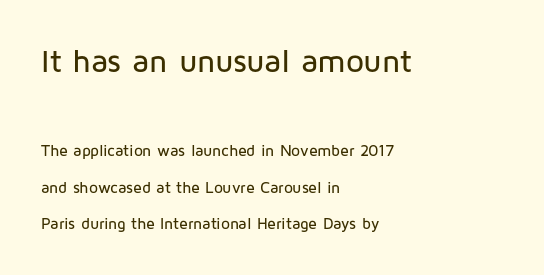
The area under the type is left untouched. Notice how the stems are strictly vertical — no italics here. The text block is weighted toward the left margin, trailing off unevenly rightward. Top chunk: large. Bottom chunk: small. You could call the tracking neutral — neither tight nor loose.
